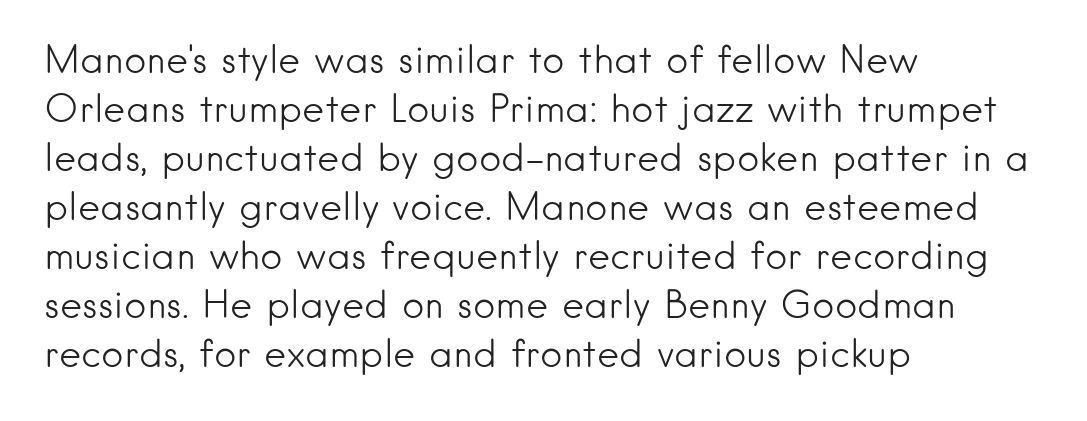
Letter spacing: default. Every row of glyphs begins at an identical x-position on the left. Nope, no serifs anywhere on these letters. Spacing verdict: proportional, widths tailored to each character.
